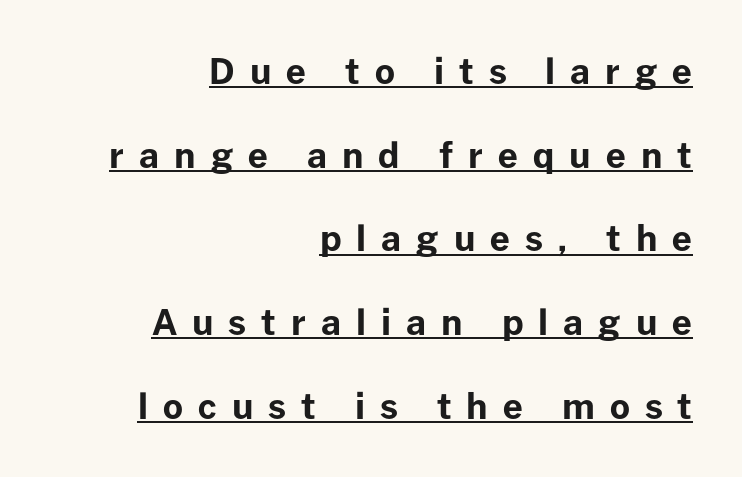
Q: Is the text bold? A: Yes.
Q: Is the text italic (slanted)? A: No, it is upright.
Q: Is the typeface a serif or a sans-serif typeface? A: Sans-serif.
Q: Is the text underlined? A: Yes.
Q: How is the paragraph aligned? A: Right-aligned.
Q: Is the spacing between letters normal or unusually wide? A: Unusually wide.
Q: Is the spacing between lines tight, normal or loose? A: Loose.
Q: Width (condensed, normal, or wide)? A: Normal.
Q: Stroke contrast? A: Low.
Q: x-height? A: Medium.
Q: Monospaced? A: No.
